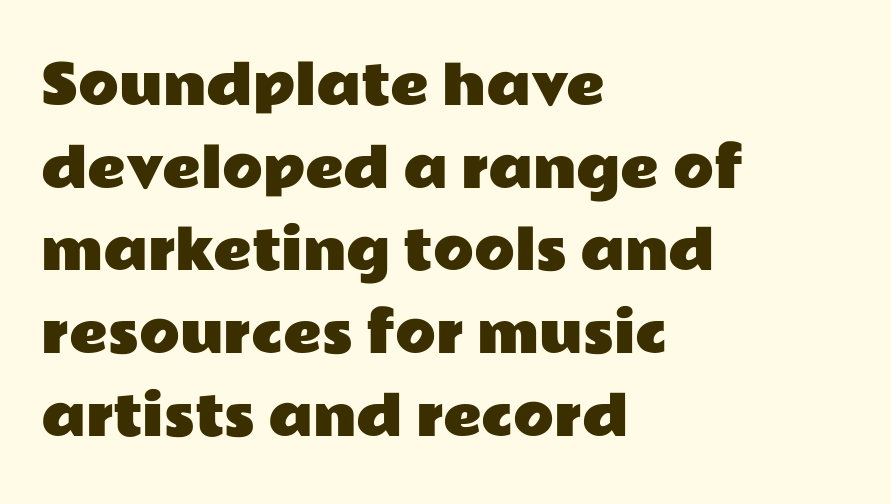
{"serif": "no", "italic": "no", "width": "wide", "stroke_contrast": "low", "x_height": "medium", "monospaced": "no", "underline": "no", "align": "left", "line_spacing": "normal", "line_spacing_ratio": 1.56, "letter_spacing": "normal", "letter_spacing_em": 0.0, "glyph_px": 53}
